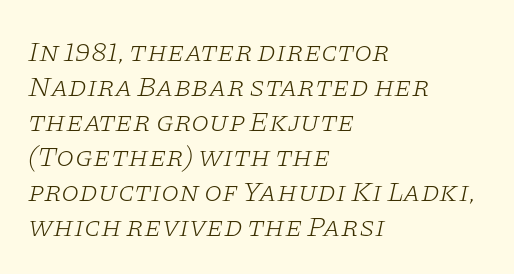
{"serif": "yes", "italic": "yes", "lean": "right", "slant_degrees": 11, "bold": "no", "weight": "light", "width": "wide", "stroke_contrast": "low", "x_height": "large", "monospaced": "no", "underline": "no", "align": "left", "line_spacing_ratio": 1.21, "letter_spacing": "normal", "letter_spacing_em": 0.0, "glyph_px": 29}
